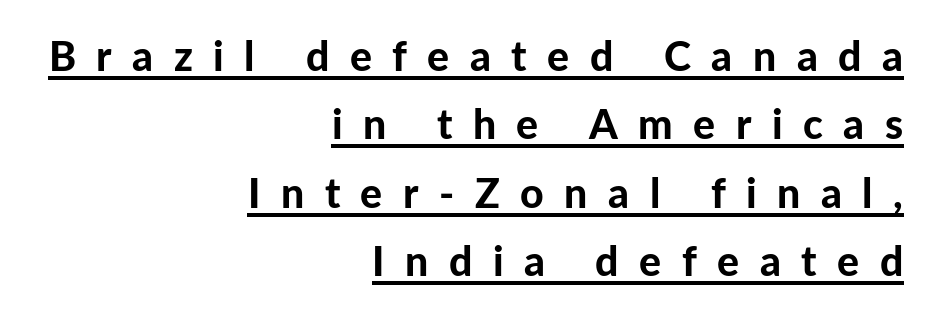
{"serif": "no", "italic": "no", "bold": "yes", "weight": "bold", "width": "normal", "stroke_contrast": "low", "x_height": "medium", "monospaced": "no", "underline": "yes", "align": "right", "line_spacing": "normal", "line_spacing_ratio": 1.67, "letter_spacing": "wide", "letter_spacing_em": 0.5, "glyph_px": 41}
